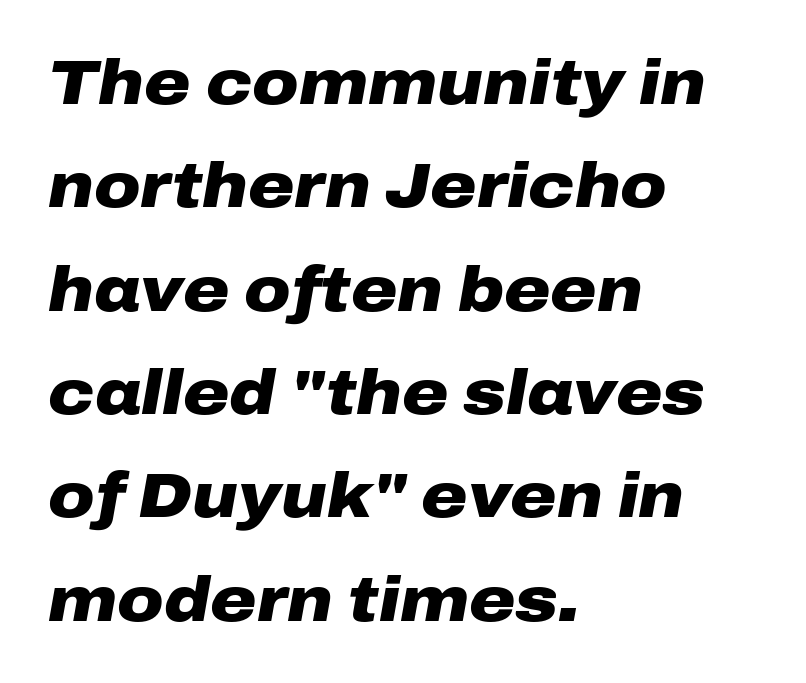
{"italic": "yes", "lean": "right", "slant_degrees": 10, "bold": "yes", "weight": "heavy", "width": "wide", "stroke_contrast": "low", "x_height": "medium", "monospaced": "no", "underline": "no", "align": "left", "line_spacing": "normal", "line_spacing_ratio": 1.64, "letter_spacing": "normal", "letter_spacing_em": 0.0, "glyph_px": 63}
